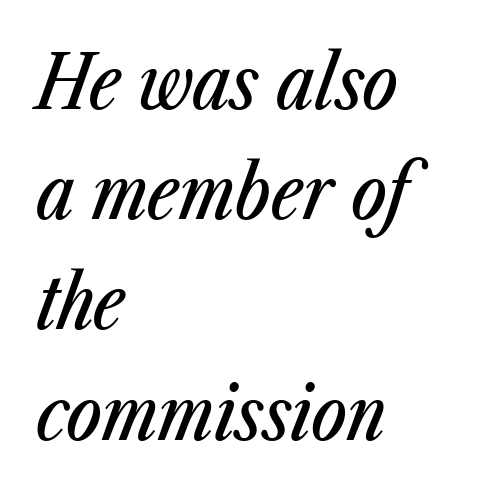
{"italic": "yes", "lean": "right", "slant_degrees": 23, "width": "condensed", "stroke_contrast": "low", "x_height": "medium", "monospaced": "no", "underline": "no", "align": "left", "line_spacing": "normal", "line_spacing_ratio": 1.47, "letter_spacing": "normal", "letter_spacing_em": 0.0, "glyph_px": 75}
